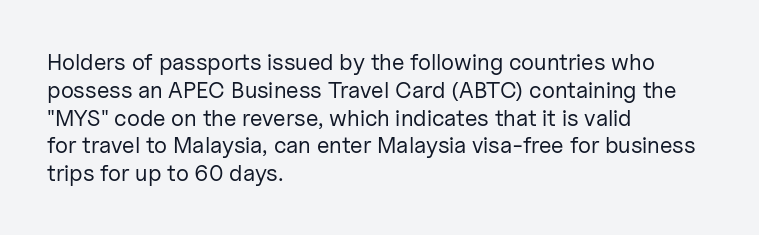
{"italic": "no", "bold": "no", "underline": "no", "align": "left", "line_spacing_ratio": 1.21, "letter_spacing": "normal", "letter_spacing_em": 0.0, "glyph_px": 23}
